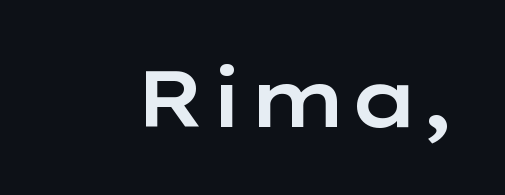
The image shows 79 px wide sans-serif type, upright; set normal letter spacing, not underlined; low stroke contrast and a medium x-height.
